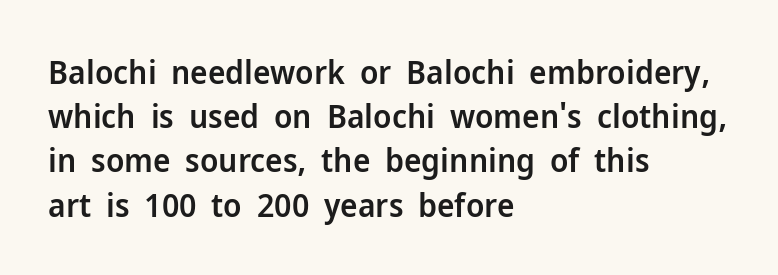
{"serif": "no", "italic": "no", "bold": "semi", "weight": "semibold", "width": "normal", "stroke_contrast": "low", "x_height": "medium", "monospaced": "no", "underline": "no", "align": "left", "line_spacing": "normal", "line_spacing_ratio": 1.34, "letter_spacing": "normal", "letter_spacing_em": 0.0, "glyph_px": 33}
